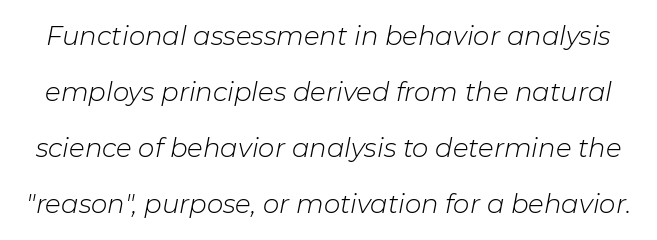
Plain, unruled lines of type. The vertical gap from one line to the next is large. The gaps between neighbouring characters are ordinary and unremarkable. Style check: oblique. This reads as an unemphasized weight, regular at the heaviest.
